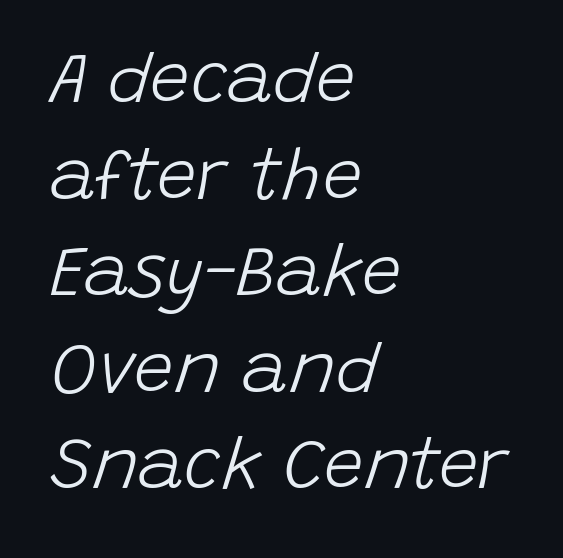
{"italic": "yes", "lean": "right", "slant_degrees": 15, "bold": "no", "weight": "light", "width": "normal", "stroke_contrast": "low", "x_height": "large", "monospaced": "no", "underline": "no", "align": "left", "line_spacing": "normal", "line_spacing_ratio": 1.36, "letter_spacing": "normal", "letter_spacing_em": 0.0, "glyph_px": 71}
